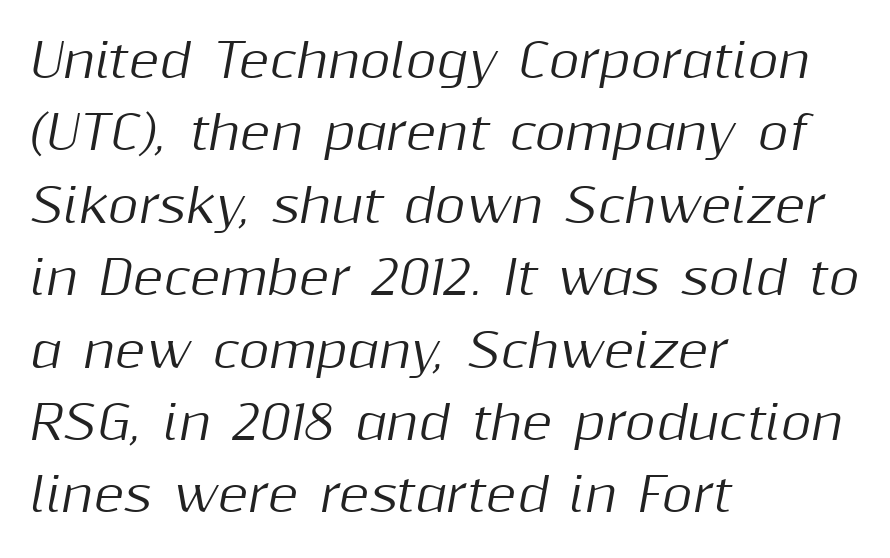
Type without underlining. Standard letterfit; no display-style spreading of the glyphs. The paragraph has a hard left edge and a soft right edge. Think of a printed novel: that variable character pitch is what you see here.
